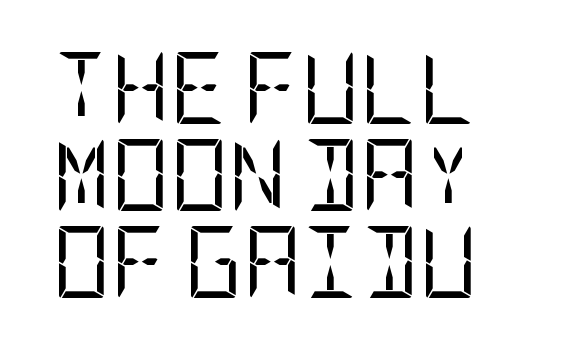
Q: Is the text bold? A: No.
Q: Is the text italic (slanted)? A: No, it is upright.
Q: Is the typeface a serif or a sans-serif typeface? A: Sans-serif.
Q: Is the text underlined? A: No.
Q: How is the paragraph aligned? A: Left-aligned.
Q: Is the spacing between letters normal or unusually wide? A: Normal.
Q: Width (condensed, normal, or wide)? A: Condensed.
Q: Stroke contrast? A: Low.
Q: x-height? A: Large.
